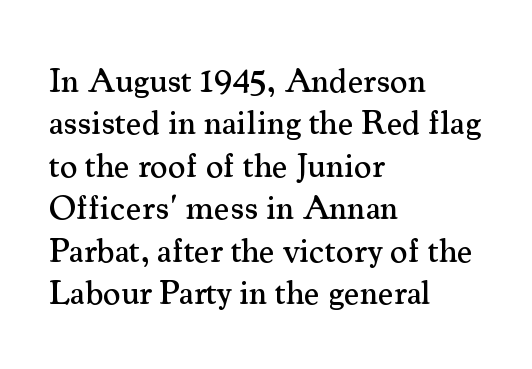
Q: Is the text italic (slanted)? A: No, it is upright.
Q: Is the typeface a serif or a sans-serif typeface? A: Serif.
Q: Is the text underlined? A: No.
Q: How is the paragraph aligned? A: Left-aligned.
Q: Is the spacing between letters normal or unusually wide? A: Normal.
Q: Is the spacing between lines tight, normal or loose? A: Normal.
Q: Width (condensed, normal, or wide)? A: Normal.
Q: Stroke contrast? A: Medium.
Q: x-height? A: Small.
Q: Monospaced? A: No.
